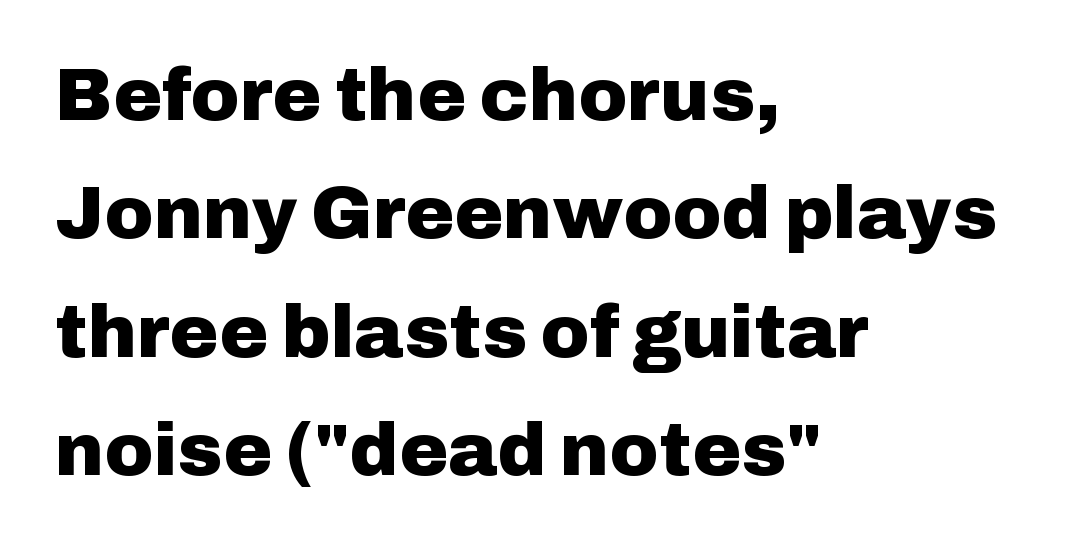
The image shows 74 px heavy sans-serif type, upright; set left-aligned, normal line spacing (1.6x), normal letter spacing, not underlined; low stroke contrast and a medium x-height.
